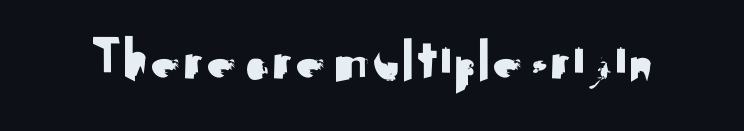
The gaps between neighbouring characters are ordinary and unremarkable. A roman cut, with each character standing at attention. Check where the strokes stop: nothing finishes them off — pure sans. The passage shown is not underscored anywhere. The letters advance in unequal steps, a hallmark of proportional type.
